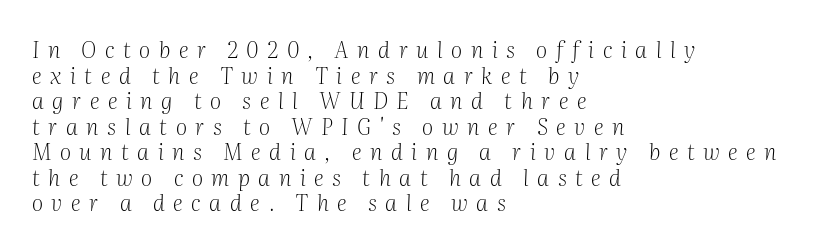
The image shows 22 px text type, italic (leaning right); set left-aligned, line spacing 1.16x, unusually wide letter spacing (+0.39 em), not underlined.
